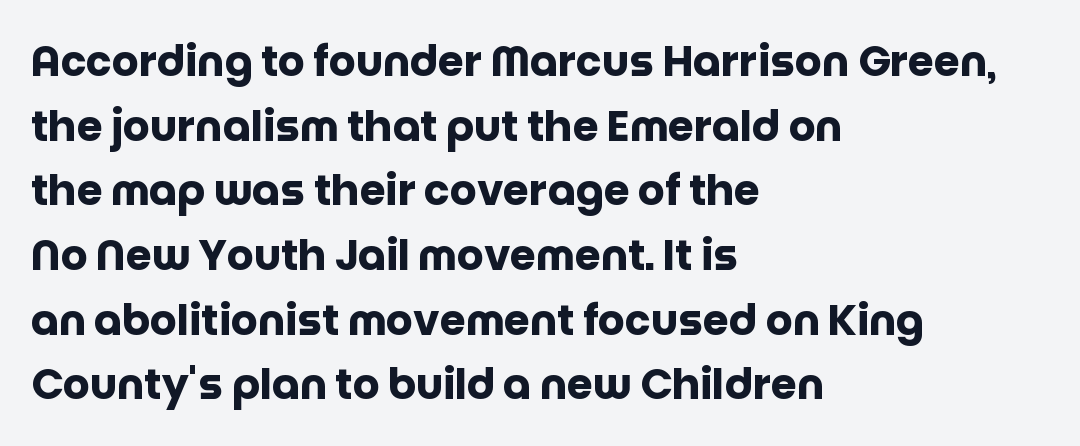
{"serif": "no", "italic": "no", "bold": "yes", "weight": "heavy", "width": "normal", "stroke_contrast": "low", "x_height": "large", "monospaced": "no", "underline": "no", "align": "left", "line_spacing": "normal", "line_spacing_ratio": 1.54, "letter_spacing": "normal", "letter_spacing_em": 0.0, "glyph_px": 42}
